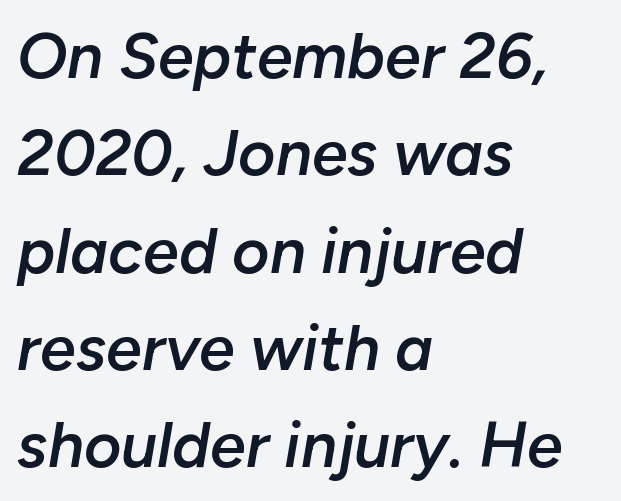
The image shows 64 px semibold type, italic (leaning right); set left-aligned, normal line spacing (1.52x), normal letter spacing, not underlined; low stroke contrast and a medium x-height.
